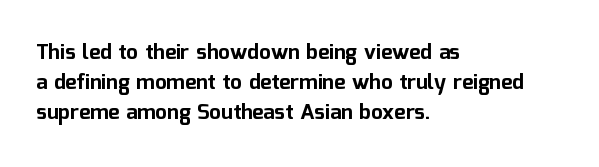
The image shows 21 px bold type, upright; set left-aligned, normal line spacing (1.44x), normal letter spacing, not underlined.
